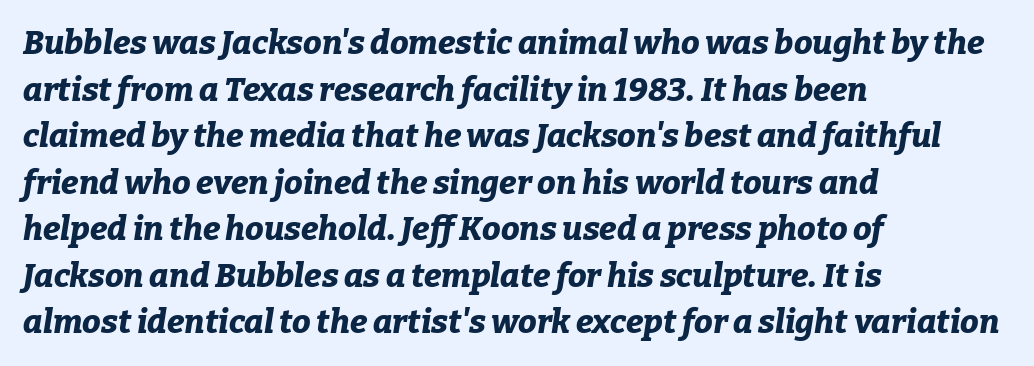
The image shows 33 px bold type, italic (leaning right); set left-aligned, normal line spacing (1.41x), normal letter spacing, not underlined; low stroke contrast and a medium x-height.
